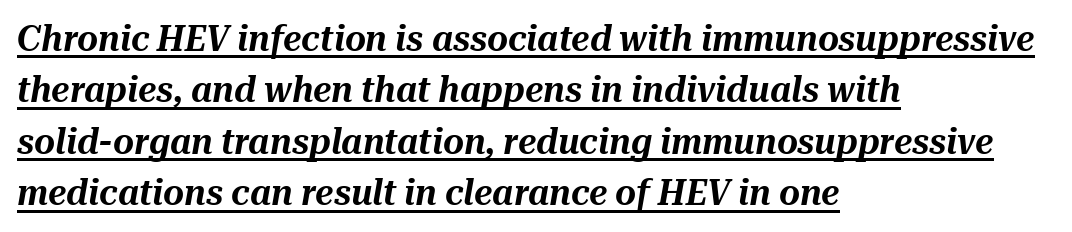
Q: Is the text italic (slanted)? A: Yes, it leans right by about 10 degrees.
Q: Is the text underlined? A: Yes.
Q: How is the paragraph aligned? A: Left-aligned.
Q: Is the spacing between letters normal or unusually wide? A: Normal.
Q: Is the spacing between lines tight, normal or loose? A: Normal.
Q: Width (condensed, normal, or wide)? A: Normal.
Q: Stroke contrast? A: Medium.
Q: x-height? A: Medium.
Q: Monospaced? A: No.
